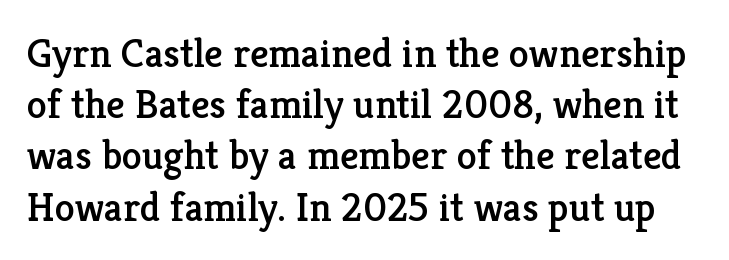
The image shows 41 px serif type, upright; set normal line spacing (1.25x), normal letter spacing, not underlined; low stroke contrast and a medium x-height.
